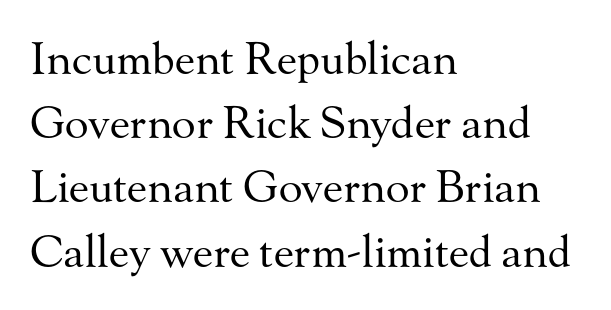
The image shows 44 px regular-weight serif type, upright; set left-aligned, normal line spacing (1.46x), normal letter spacing, not underlined; medium stroke contrast and a small x-height.
